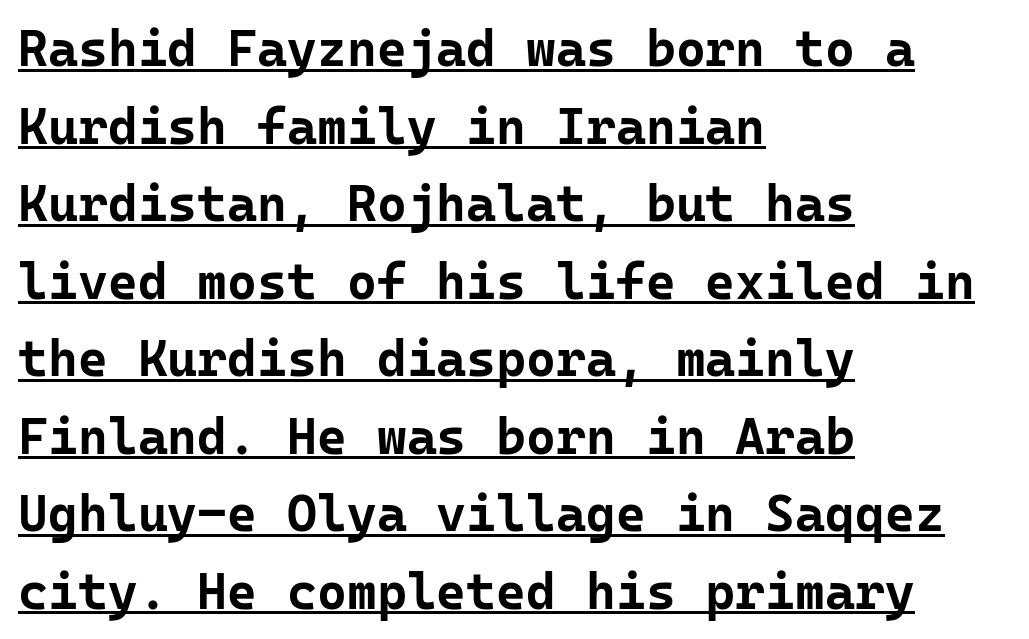
The image shows 51 px bold sans-serif type, upright, monospaced; set left-aligned, normal line spacing (1.52x), normal letter spacing, underlined; low stroke contrast and a medium x-height.
